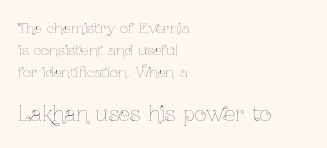
What's the leading like? Ordinary, nothing unusual. There is no visible air inserted between adjacent glyphs. This is roman type, the default non-slanted kind. Caption: upper text group reduced, lower text group enlarged. The typeface has the unassuming heft of standard copy or less.
